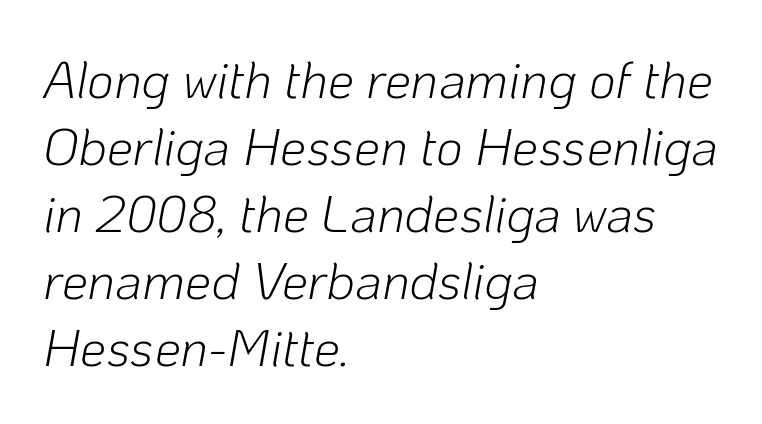
{"italic": "yes", "lean": "right", "slant_degrees": 10, "bold": "no", "weight": "light", "width": "normal", "stroke_contrast": "low", "x_height": "medium", "monospaced": "no", "underline": "no", "align": "left", "line_spacing": "normal", "line_spacing_ratio": 1.29, "letter_spacing": "normal", "letter_spacing_em": 0.0, "glyph_px": 52}
